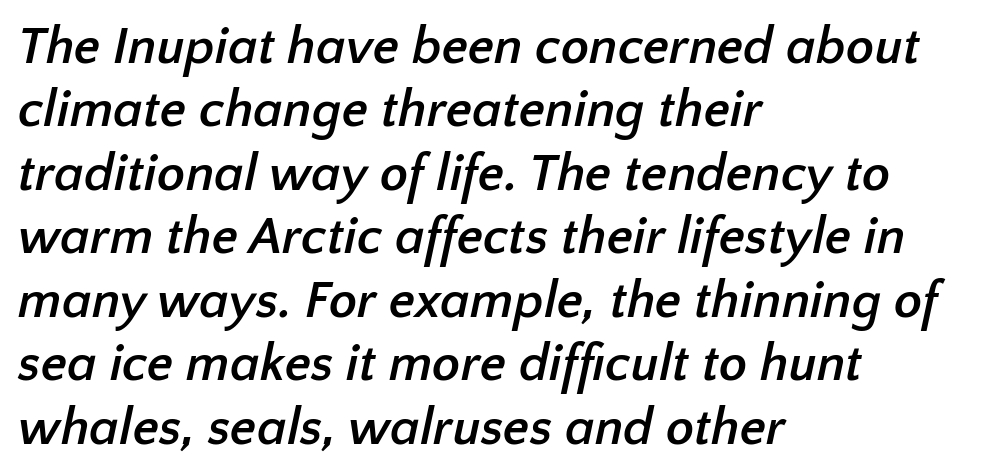
Q: Is the text bold? A: Yes.
Q: Is the typeface a serif or a sans-serif typeface? A: Sans-serif.
Q: Is the text underlined? A: No.
Q: How is the paragraph aligned? A: Left-aligned.
Q: Is the spacing between letters normal or unusually wide? A: Normal.
Q: Width (condensed, normal, or wide)? A: Normal.
Q: Stroke contrast? A: Low.
Q: x-height? A: Medium.
Q: Monospaced? A: No.
